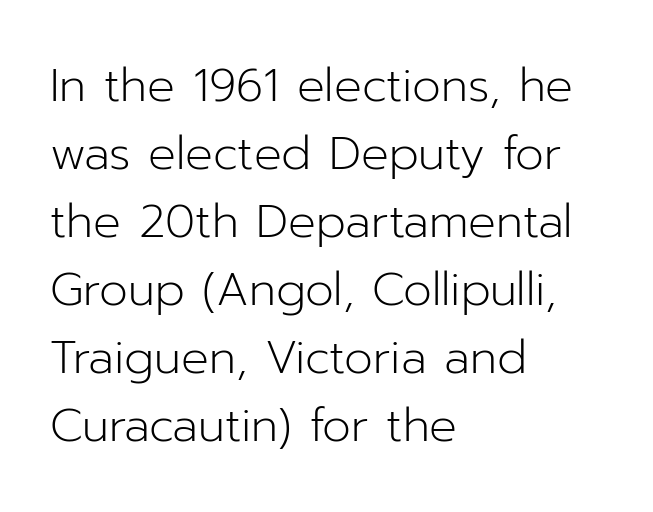
The image shows 46 px light sans-serif type, upright; set left-aligned, normal line spacing (1.48x), normal letter spacing, not underlined; low stroke contrast and a medium x-height.
